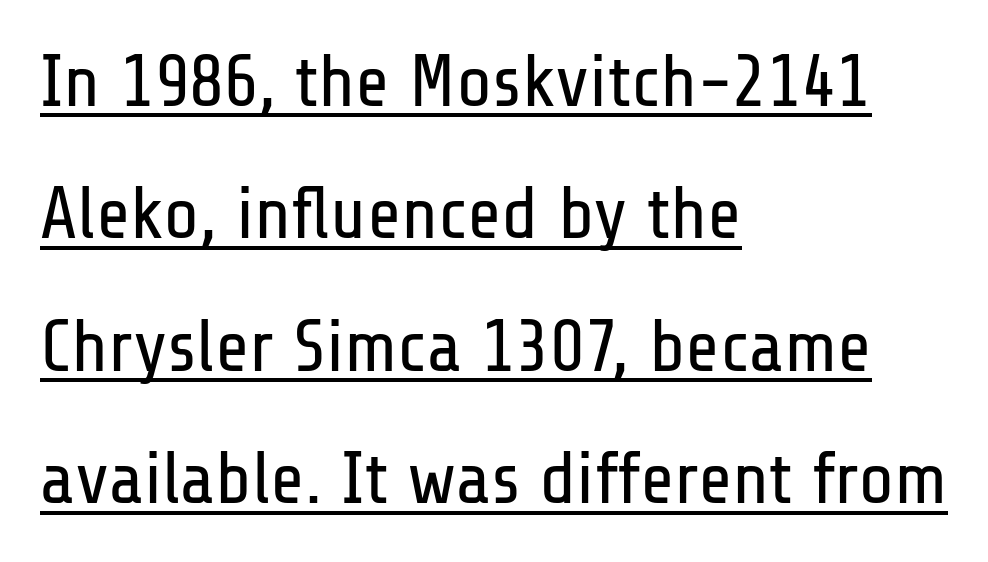
{"serif": "no", "italic": "no", "bold": "no", "weight": "regular", "width": "condensed", "stroke_contrast": "low", "x_height": "medium", "monospaced": "no", "underline": "yes", "align": "left", "line_spacing_ratio": 1.79, "letter_spacing": "normal", "letter_spacing_em": 0.0, "glyph_px": 74}
